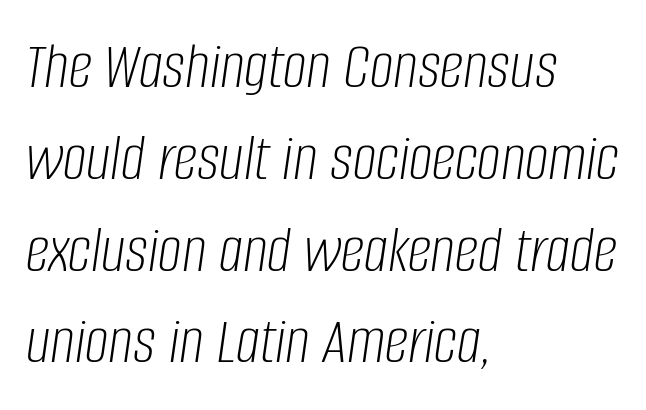
{"italic": "yes", "lean": "right", "slant_degrees": 8, "bold": "no", "weight": "light", "width": "condensed", "stroke_contrast": "low", "x_height": "large", "monospaced": "no", "underline": "no", "align": "left", "line_spacing": "normal", "line_spacing_ratio": 1.37, "letter_spacing": "normal", "letter_spacing_em": 0.0, "glyph_px": 67}
